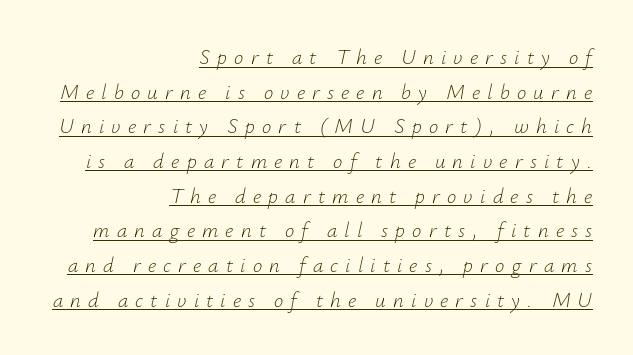
The vertical gap from one line to the next is medium. The sample's only ornament is a line tracing under the words. There's an unmistakable incline to the writing here. Letters have the restrained weight of plain body copy at most.
